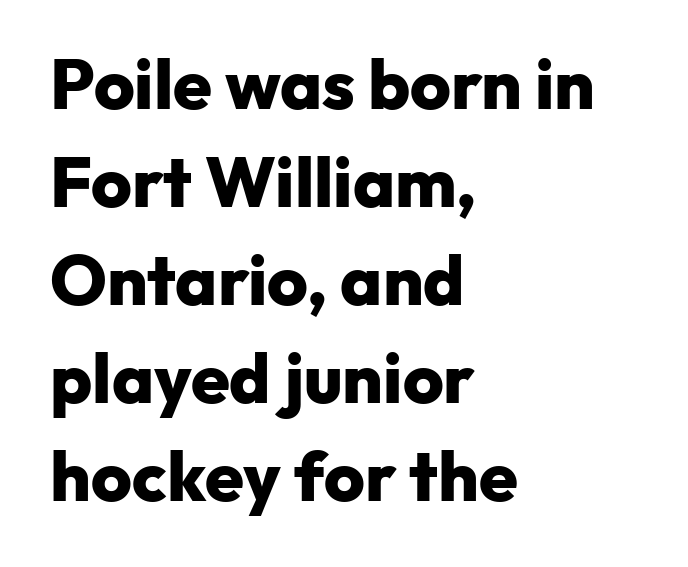
Regarding serifs, this sample does without them. Weight check: bold — yes, fully. The leading is moderate, giving the passage an even texture. You can tell it's not italic because the verticals are truly vertical.
